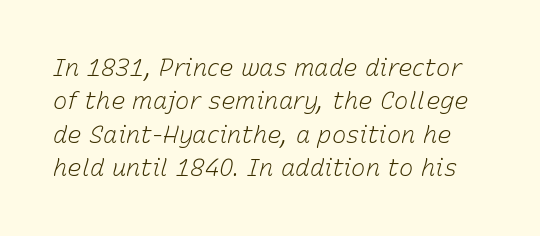
Q: Is the text bold? A: No.
Q: Is the text italic (slanted)? A: Yes, it leans right by about 15 degrees.
Q: Is the text underlined? A: No.
Q: Is the spacing between letters normal or unusually wide? A: Normal.
Q: Is the spacing between lines tight, normal or loose? A: Normal.
